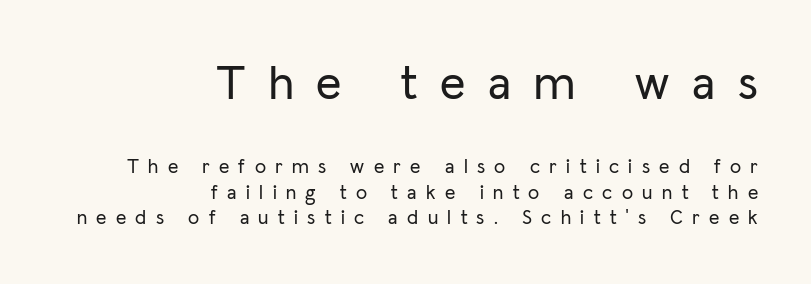
The image shows 49 px sans-serif type, upright; set right-aligned, normal line spacing (1.27x), unusually wide letter spacing (+0.47 em), not underlined; the first (top) block is 2.45x larger; low stroke contrast and a medium x-height.
